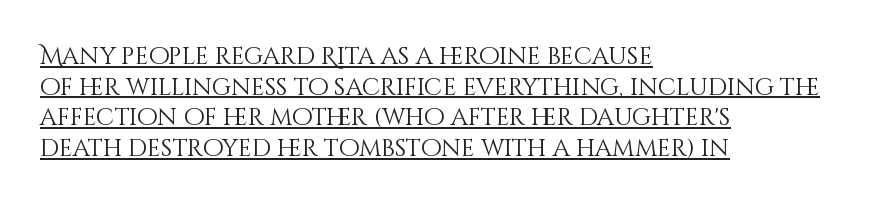
{"italic": "no", "bold": "no", "underline": "yes", "align": "left", "line_spacing": "normal", "line_spacing_ratio": 1.28, "letter_spacing": "normal", "letter_spacing_em": 0.0, "glyph_px": 24}
